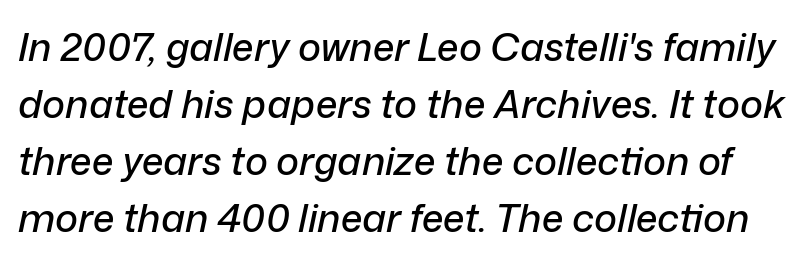
Q: Is the text italic (slanted)? A: Yes, it leans right by about 12 degrees.
Q: Is the text underlined? A: No.
Q: Is the spacing between letters normal or unusually wide? A: Normal.
Q: Is the spacing between lines tight, normal or loose? A: Normal.
Q: Width (condensed, normal, or wide)? A: Normal.
Q: Stroke contrast? A: Low.
Q: x-height? A: Medium.
Q: Monospaced? A: No.
